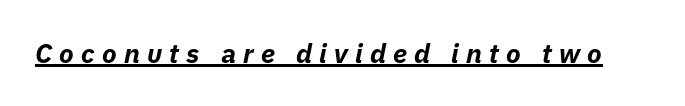
Q: Is the text bold? A: Yes.
Q: Is the text italic (slanted)? A: Yes, it leans right by about 11 degrees.
Q: Is the text underlined? A: Yes.
Q: Is the spacing between letters normal or unusually wide? A: Unusually wide.
